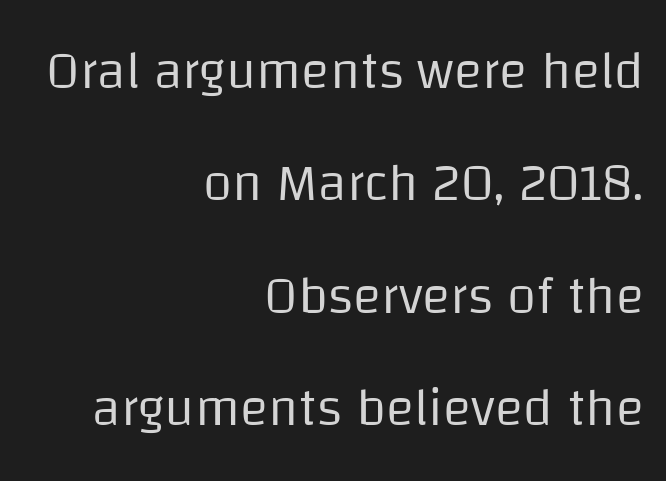
The image shows 53 px regular-weight sans-serif type, upright; set right-aligned, loose line spacing (2.12x), normal letter spacing, not underlined; low stroke contrast and a large x-height.
